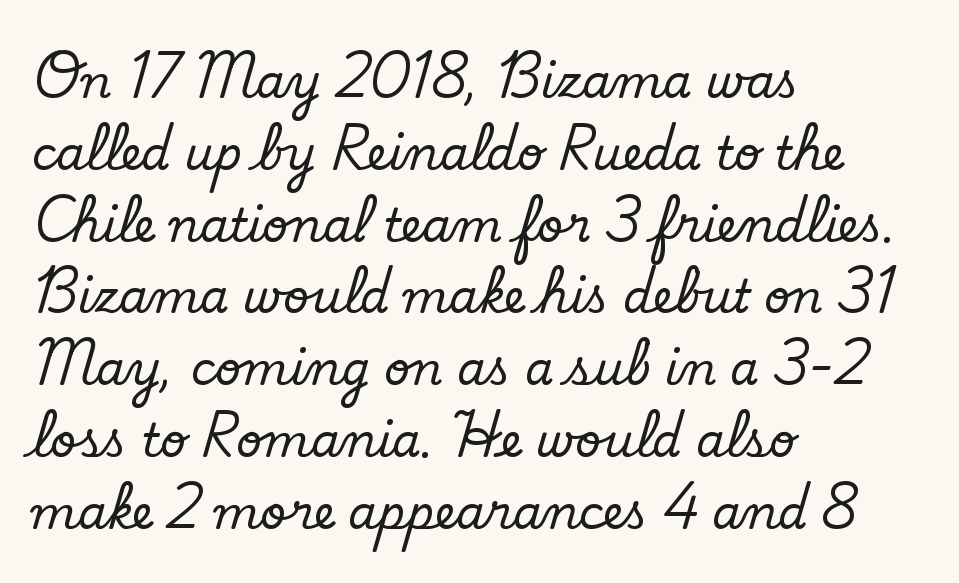
The image shows 46 px serif type; set left-aligned, normal line spacing (1.56x), normal letter spacing, not underlined; low stroke contrast and a small x-height.
